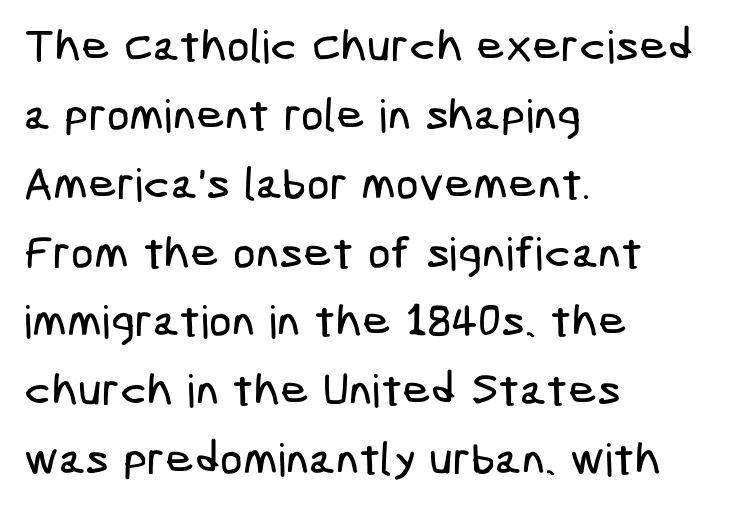
Each row of text sits above clean, open space. You can tell from the bare stems that sans-serif type was used. The ragged edge is on the right, which tells us the setting is flush left. Leading: standard. No extra tracking has been applied to these lines.
